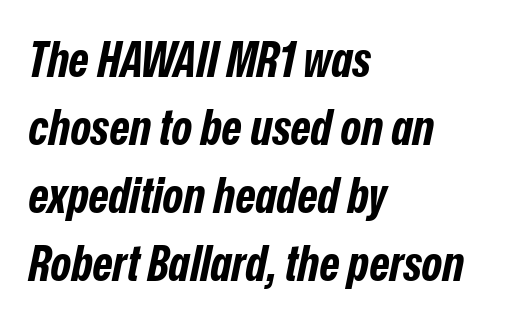
The image shows 49 px bold, condensed type, italic (leaning right); set left-aligned, normal line spacing (1.39x), normal letter spacing, not underlined; low stroke contrast and a medium x-height.
